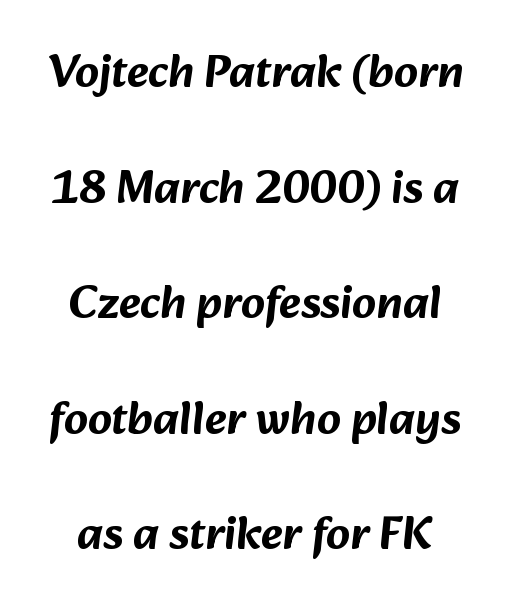
Each row of text sits above clean, open space. Short and long lines alike share a common midpoint. Reading down the column, the eye jumps a long way to each next line. How are the letters spaced? Ordinarily, with no added tracking. The rendering shows plain stroke endings on the letterforms — a sans-serif design.
